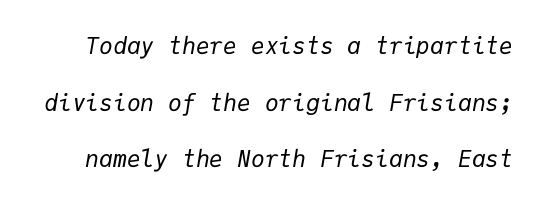
The image shows 23 px text type, italic (leaning right); set loose line spacing (2.46x), normal letter spacing, not underlined.
